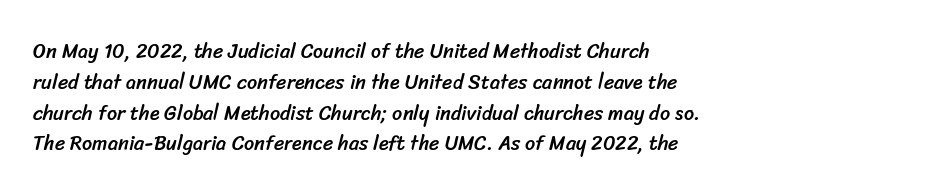
The image shows 20 px text type; set left-aligned, normal line spacing (1.54x), normal letter spacing, not underlined.
